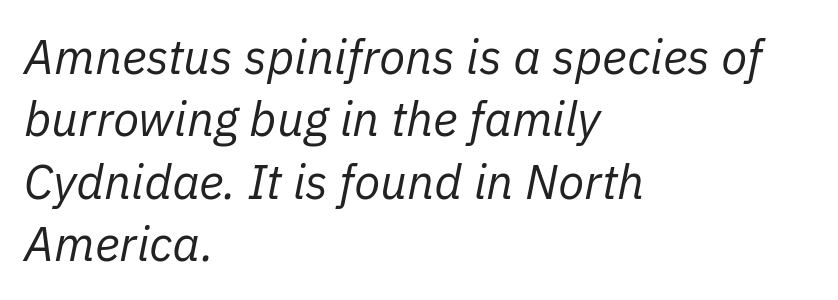
Q: Is the text bold? A: No.
Q: Is the text italic (slanted)? A: Yes, it leans right by about 11 degrees.
Q: Is the text underlined? A: No.
Q: How is the paragraph aligned? A: Left-aligned.
Q: Is the spacing between letters normal or unusually wide? A: Normal.
Q: Is the spacing between lines tight, normal or loose? A: Normal.
Q: Width (condensed, normal, or wide)? A: Normal.
Q: Stroke contrast? A: Low.
Q: x-height? A: Medium.
Q: Monospaced? A: No.
